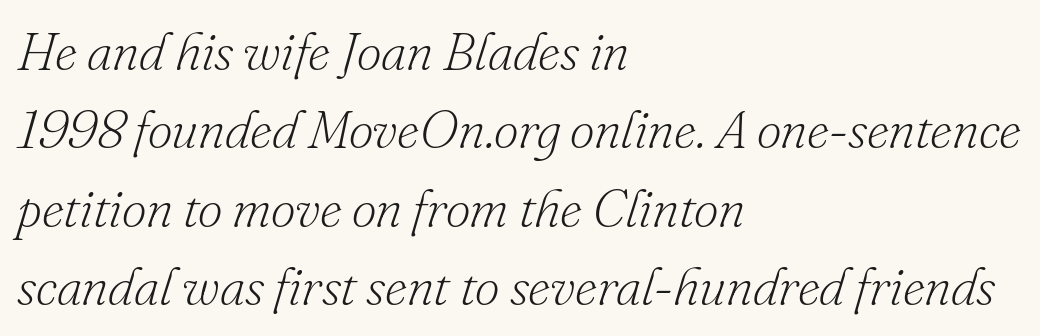
{"serif": "yes", "italic": "yes", "lean": "right", "slant_degrees": 16, "bold": "no", "weight": "light", "width": "normal", "stroke_contrast": "low", "x_height": "small", "monospaced": "no", "underline": "no", "align": "left", "line_spacing": "normal", "line_spacing_ratio": 1.45, "letter_spacing": "normal", "letter_spacing_em": 0.0, "glyph_px": 54}
